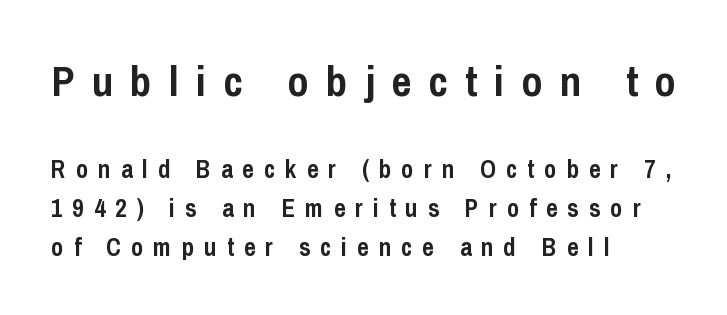
Q: Is the text bold? A: Yes.
Q: Is the text italic (slanted)? A: No, it is upright.
Q: Is the typeface a serif or a sans-serif typeface? A: Sans-serif.
Q: Is the text underlined? A: No.
Q: How is the paragraph aligned? A: Left-aligned.
Q: Is the spacing between letters normal or unusually wide? A: Unusually wide.
Q: Is the spacing between lines tight, normal or loose? A: Normal.
Q: Which block of text is set in a larger size, the first (top) or the second (bottom)? A: The first (top) one.
Q: Width (condensed, normal, or wide)? A: Condensed.
Q: Stroke contrast? A: Low.
Q: x-height? A: Medium.
Q: Monospaced? A: No.
